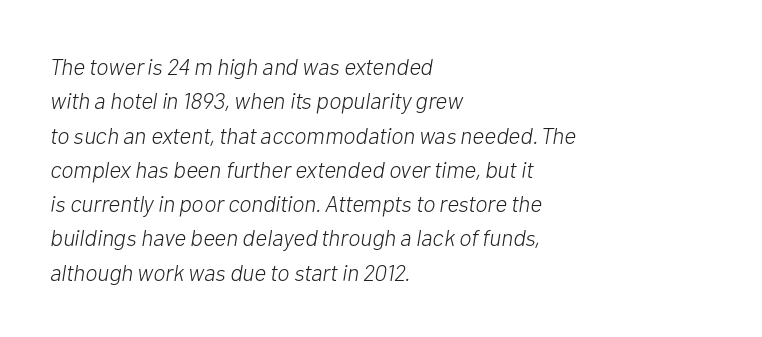
Each stroke keeps to a modest, everyday thickness or less. Regarding leading, the lines here are spaced in the standard way. Nobody touched the tracking dial on this one. The rendering anchors every line to the left-hand side. You can tell it's italic because the verticals aren't actually vertical. Clear beneath every line of the passage.
